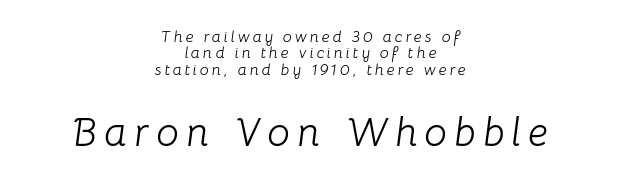
{"italic": "yes", "lean": "right", "slant_degrees": 8, "bold": "no", "weight": "light", "width": "normal", "stroke_contrast": "low", "x_height": "medium", "monospaced": "no", "underline": "no", "align": "center", "line_spacing": "tight", "line_spacing_ratio": 1.03, "larger_block": "second", "size_ratio": 2.5, "glyph_px": 40}
